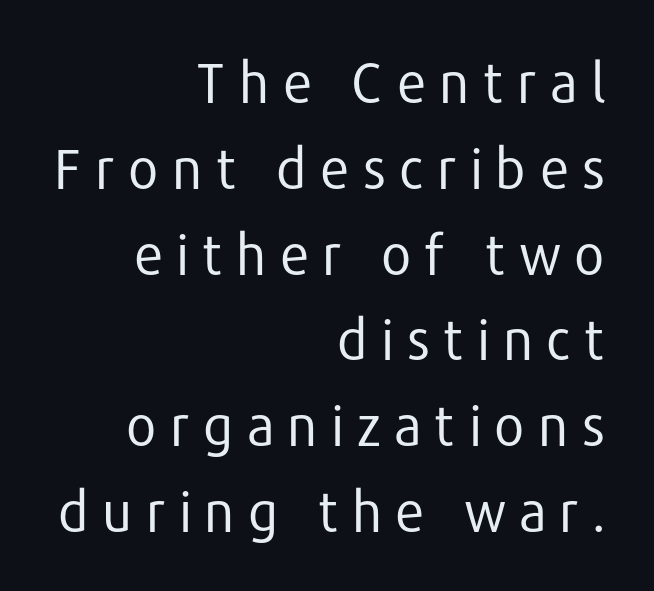
The image shows 55 px regular-weight sans-serif type, upright; set right-aligned, normal line spacing (1.56x), unusually wide letter spacing (+0.22 em), not underlined; low stroke contrast and a medium x-height.
